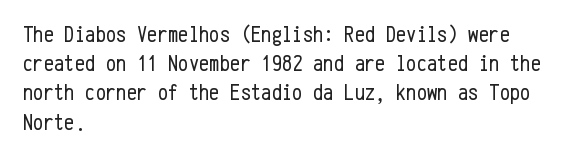
Nothing unusual about the tracking: characters are spaced as the font intends. Caption: multi-line text, flush left, ragged right. How would I describe the line gaps? Plain and ordinary. Unbolded letterforms with no extra heft.
